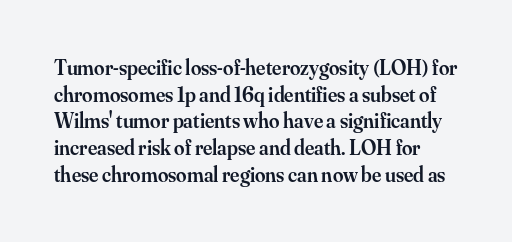
{"italic": "no", "bold": "semi", "underline": "no", "line_spacing": "normal", "line_spacing_ratio": 1.27, "letter_spacing": "normal", "letter_spacing_em": 0.0, "glyph_px": 21}
